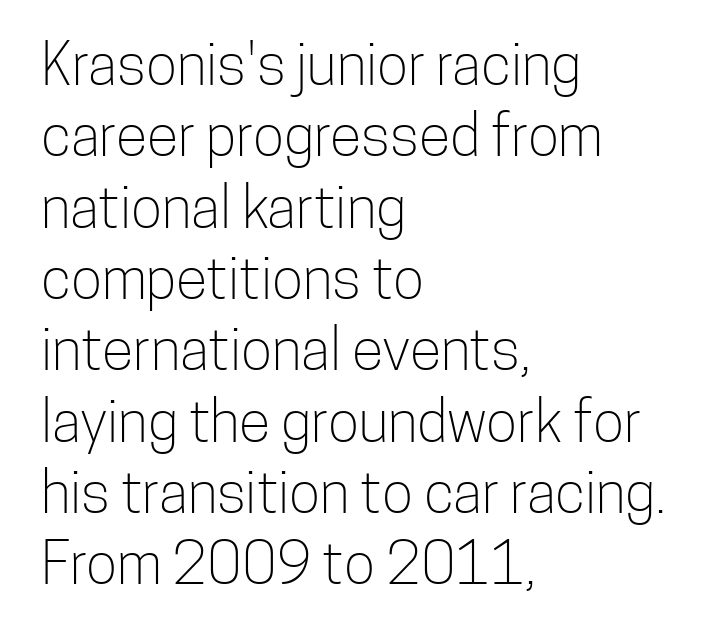
The image shows 58 px light, condensed sans-serif type, upright; set left-aligned, line spacing 1.23x, normal letter spacing, not underlined; low stroke contrast and a medium x-height.
